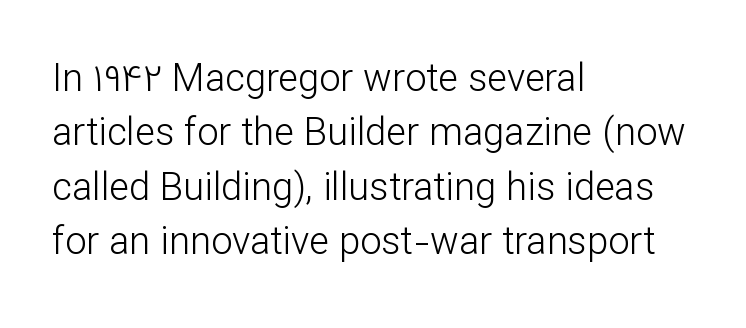
{"serif": "no", "italic": "no", "bold": "no", "weight": "light", "width": "normal", "stroke_contrast": "low", "x_height": "medium", "monospaced": "no", "underline": "no", "align": "left", "line_spacing": "normal", "line_spacing_ratio": 1.43, "letter_spacing": "normal", "letter_spacing_em": 0.0, "glyph_px": 38}
